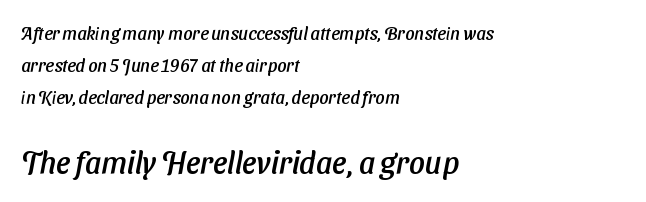
The lines in this sample share a left origin and differ only in where they stop. This layout puts the modest block above and the oversized block below. Here the glyphs are tracked normally, forming tight word shapes. You can tell from the bare stems that sans-serif type was used. You could not count columns in this text — the font is proportionally spaced. Descender tails drop into unmarked territory.
